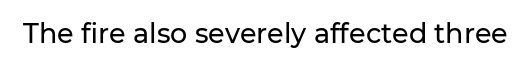
{"italic": "no", "underline": "no", "letter_spacing": "normal", "letter_spacing_em": 0.0, "glyph_px": 27}
